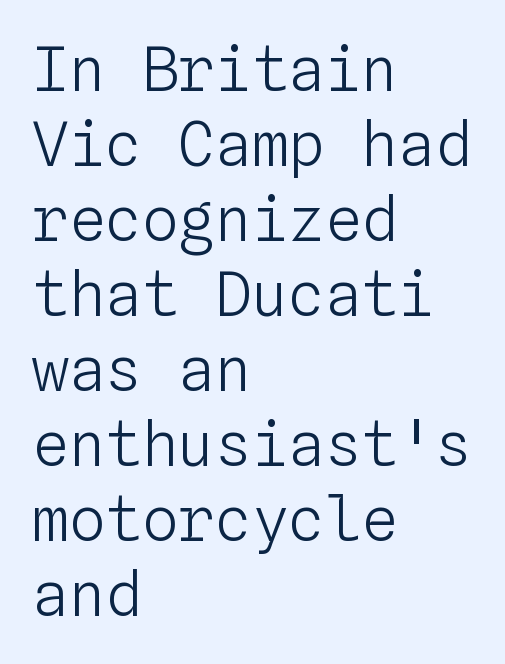
Q: Is the text bold? A: No.
Q: Is the text italic (slanted)? A: No, it is upright.
Q: Is the text underlined? A: No.
Q: How is the paragraph aligned? A: Left-aligned.
Q: Is the spacing between letters normal or unusually wide? A: Normal.
Q: Width (condensed, normal, or wide)? A: Normal.
Q: Stroke contrast? A: Low.
Q: x-height? A: Medium.
Q: Monospaced? A: Yes.
